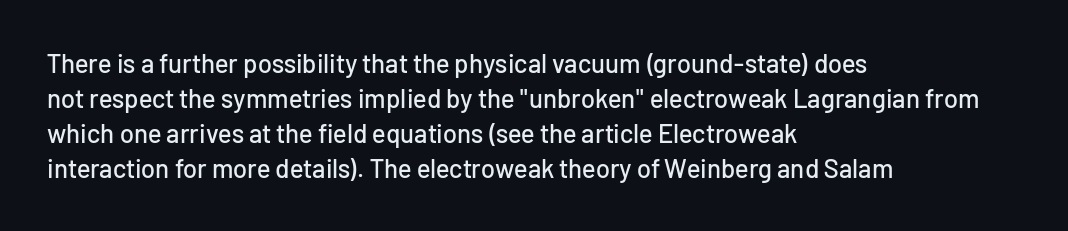
The letters stand straight up with perfectly vertical stems. Anything drawn beneath the words? Only blank space. Vertical spacing — default. Short note: letters normally spaced. Leftover space on each line is placed entirely after the last word.
